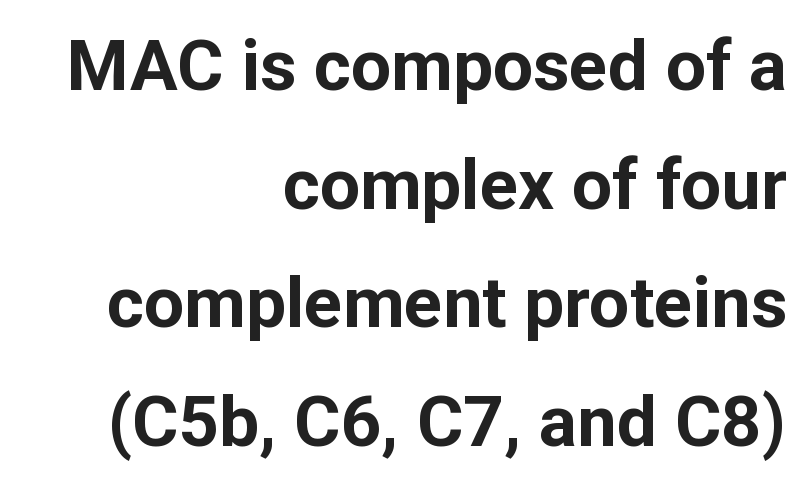
{"serif": "no", "italic": "no", "bold": "yes", "weight": "bold", "width": "normal", "stroke_contrast": "low", "x_height": "medium", "monospaced": "no", "underline": "no", "align": "right", "line_spacing": "normal", "line_spacing_ratio": 1.67, "letter_spacing": "normal", "letter_spacing_em": 0.0, "glyph_px": 71}
